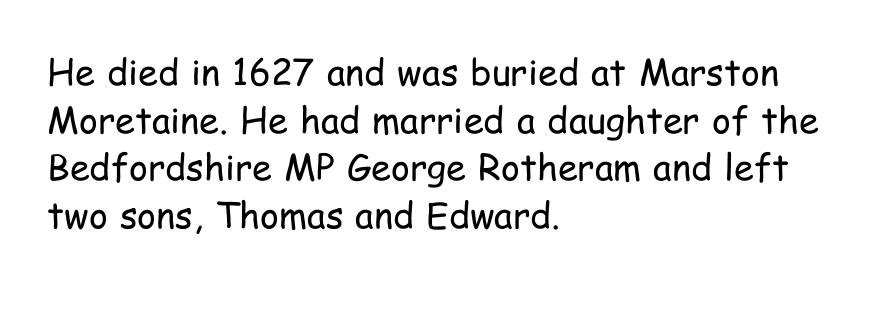
{"serif": "no", "italic": "no", "bold": "no", "weight": "regular", "width": "condensed", "stroke_contrast": "low", "x_height": "medium", "monospaced": "no", "underline": "no", "align": "left", "line_spacing": "normal", "line_spacing_ratio": 1.32, "letter_spacing": "normal", "letter_spacing_em": 0.0, "glyph_px": 36}
